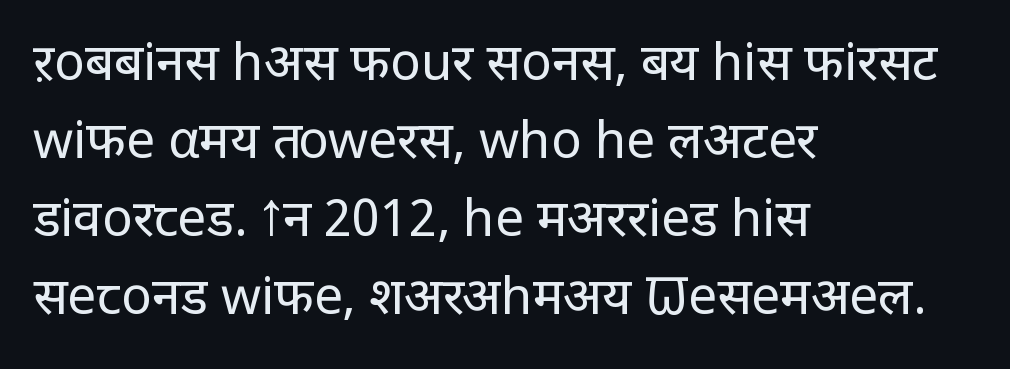
Just letters on the line, the space beneath them empty. Baseline-to-baseline distance is the conventional proportion of letter height. Look at the tracking — it's just the regular setting, nothing added. These lines stack with their left ends in a neat column. Is this a fixed-width face? No — the glyphs have proportional, varying widths. Is the stroke heavy? The answer is a plain regular-or-lighter.
